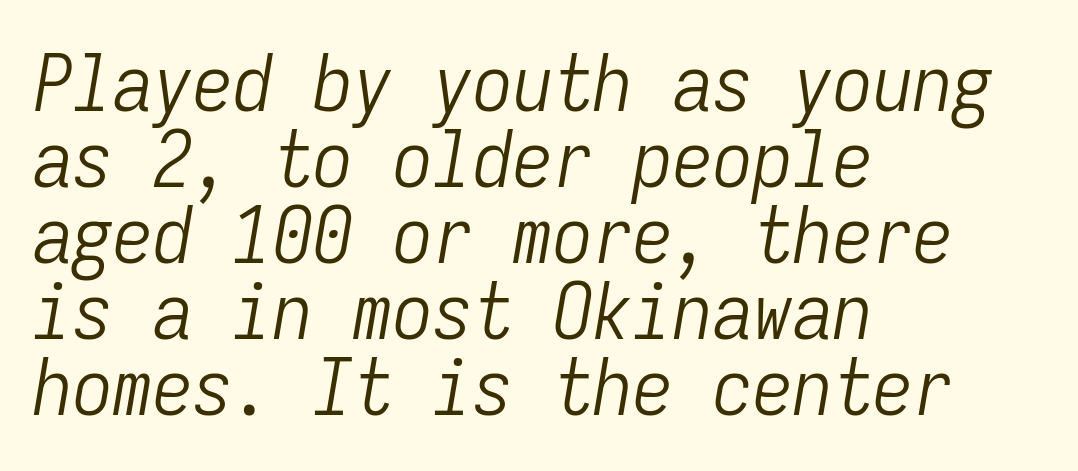
The image shows 80 px light, condensed type, italic (leaning right), monospaced; set left-aligned, tight line spacing (0.95x), normal letter spacing, not underlined; low stroke contrast and a medium x-height.
